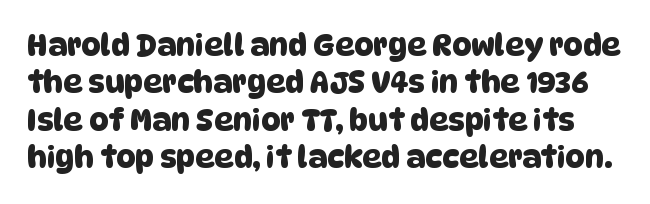
The image shows 30 px sans-serif type; set normal line spacing (1.25x), normal letter spacing, not underlined; low stroke contrast and a large x-height.
